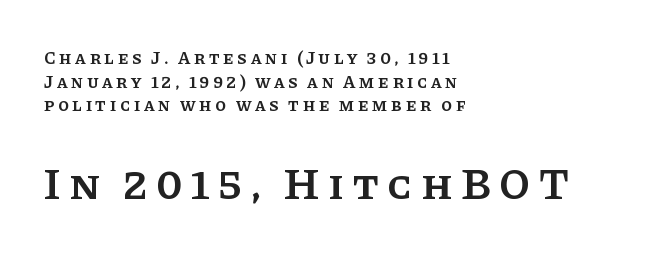
This rendering employs a face with finishing strokes, i.e., a serif. The strokes are fattened partway — semibold, not bold. Line spacing here is normal. Decoration check: the copy has no underline. Is the lower block the larger one? Yes — the lower block carries the bigger type. Layout note: lines flush left.
